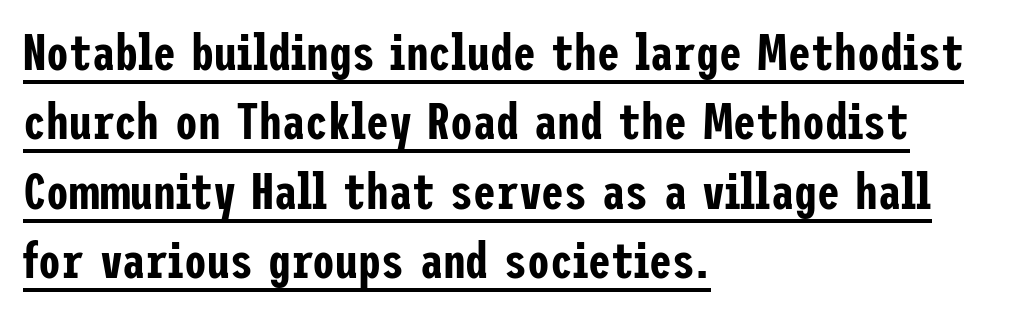
The image shows 51 px condensed sans-serif type, upright; set left-aligned, normal line spacing (1.36x), normal letter spacing, underlined; low stroke contrast and a medium x-height.
